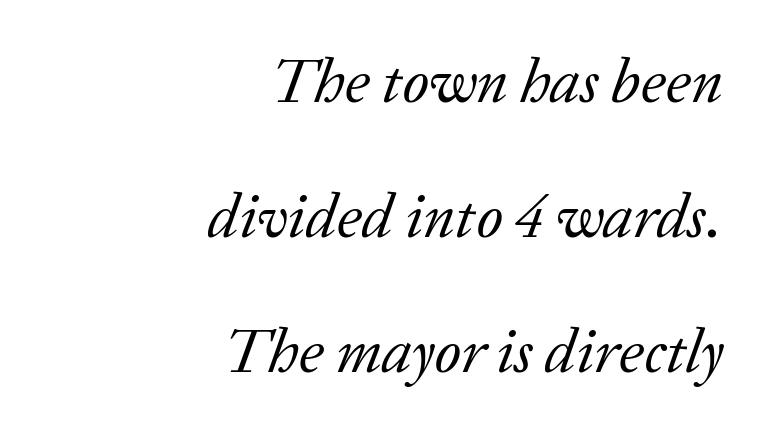
The image shows 62 px regular-weight serif type, italic (leaning right); set right-aligned, loose line spacing (2.18x), normal letter spacing, not underlined; low stroke contrast and a medium x-height.
